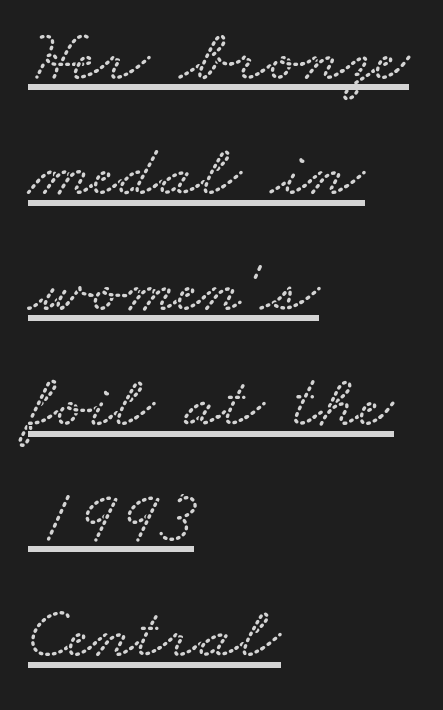
Q: Is the text underlined? A: Yes.
Q: How is the paragraph aligned? A: Left-aligned.
Q: Is the spacing between letters normal or unusually wide? A: Normal.
Q: Is the spacing between lines tight, normal or loose? A: Normal.
Q: Width (condensed, normal, or wide)? A: Wide.
Q: Stroke contrast? A: Low.
Q: x-height? A: Small.
Q: Monospaced? A: No.
